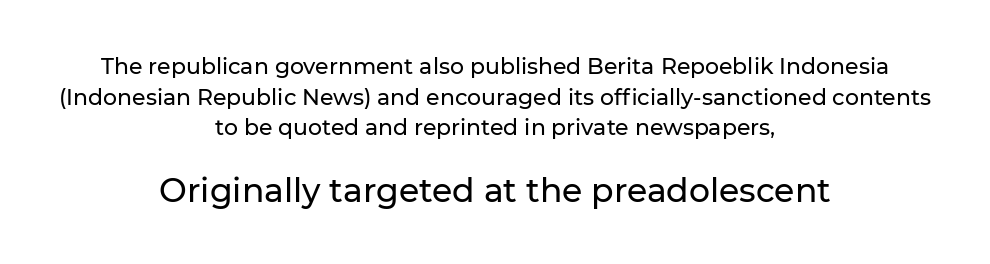
Unmarked baselines from the first word to the last. Compare the two chunks: the lower has the greater cap height. Horizontal alignment here is central, giving a formal, balanced look. In terms of letterspacing, this is plain default setting.
